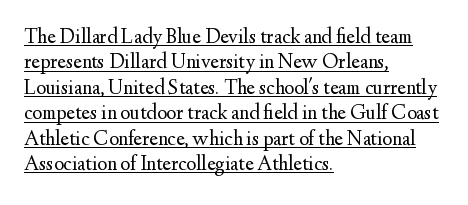
Q: Is the text bold? A: No.
Q: Is the text italic (slanted)? A: No, it is upright.
Q: Is the text underlined? A: Yes.
Q: How is the paragraph aligned? A: Left-aligned.
Q: Is the spacing between letters normal or unusually wide? A: Normal.
